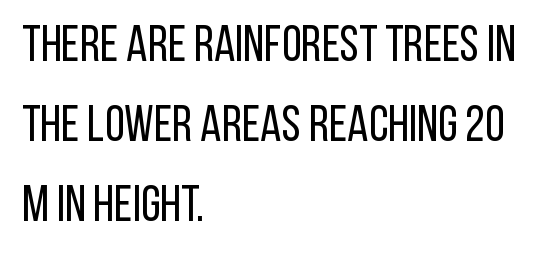
{"serif": "no", "italic": "no", "bold": "no", "weight": "regular", "width": "condensed", "stroke_contrast": "low", "x_height": "large", "monospaced": "no", "underline": "no", "align": "left", "line_spacing": "normal", "line_spacing_ratio": 1.57, "letter_spacing": "normal", "letter_spacing_em": 0.0, "glyph_px": 51}
